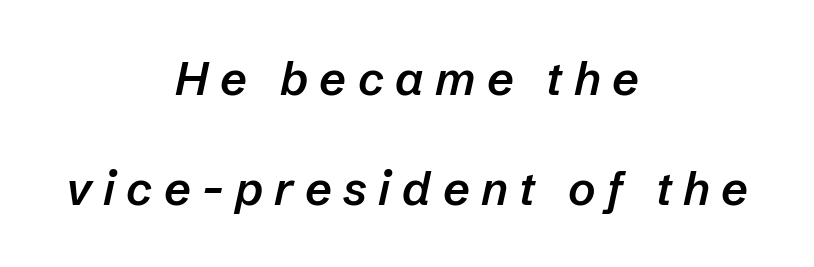
Q: Is the text bold? A: Semi-bold.
Q: Is the text italic (slanted)? A: Yes, it leans right by about 12 degrees.
Q: Is the text underlined? A: No.
Q: How is the paragraph aligned? A: Centered.
Q: Is the spacing between letters normal or unusually wide? A: Unusually wide.
Q: Is the spacing between lines tight, normal or loose? A: Loose.
Q: Width (condensed, normal, or wide)? A: Normal.
Q: Stroke contrast? A: Low.
Q: x-height? A: Medium.
Q: Monospaced? A: No.
